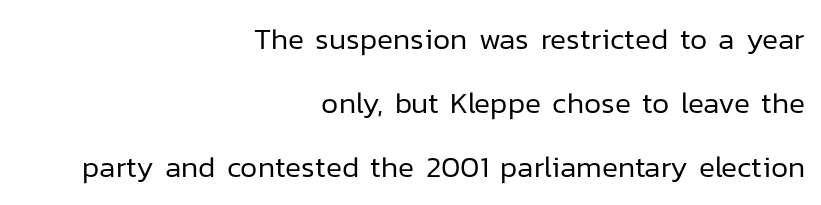
The image shows 30 px regular-weight sans-serif type, upright; set right-aligned, loose line spacing (2.13x), normal letter spacing, not underlined; low stroke contrast and a medium x-height.
